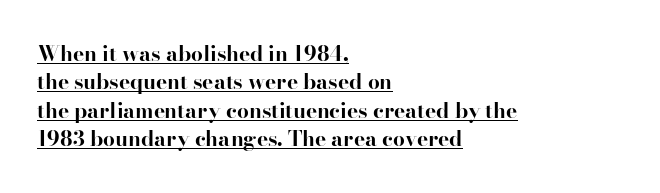
The passage is arranged the way most books set body copy — flush left. This is heavy type, rendered in bold. The tracking reads as untouched default to a designer's eye. Nope, not italic — everything's standing straight.
